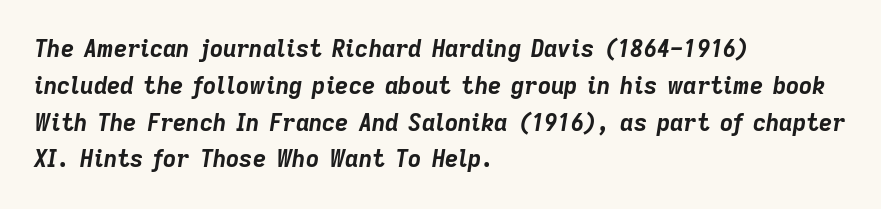
{"italic": "yes", "lean": "right", "slant_degrees": 9, "bold": "yes", "underline": "no", "align": "left", "line_spacing": "normal", "line_spacing_ratio": 1.6, "letter_spacing": "normal", "letter_spacing_em": 0.0, "glyph_px": 23}
